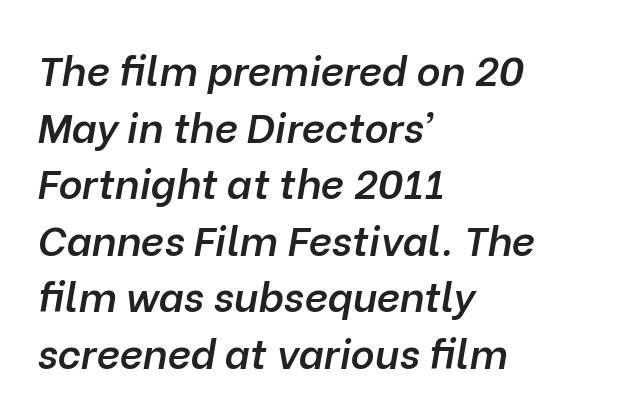
{"italic": "yes", "lean": "right", "slant_degrees": 10, "bold": "semi", "weight": "semibold", "width": "normal", "stroke_contrast": "low", "x_height": "medium", "monospaced": "no", "underline": "no", "align": "left", "line_spacing": "normal", "line_spacing_ratio": 1.38, "letter_spacing": "normal", "letter_spacing_em": 0.0, "glyph_px": 41}
